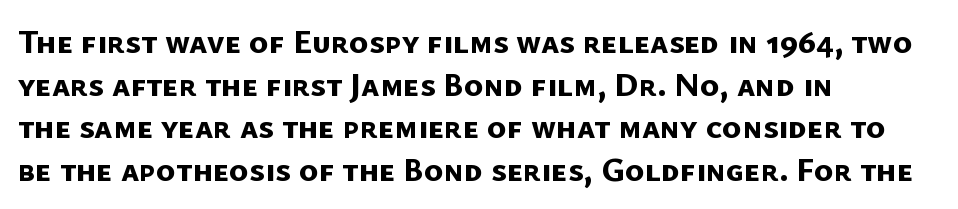
{"serif": "no", "bold": "yes", "weight": "bold", "width": "normal", "stroke_contrast": "low", "x_height": "medium", "monospaced": "no", "underline": "no", "align": "left", "line_spacing": "normal", "line_spacing_ratio": 1.29, "letter_spacing": "normal", "letter_spacing_em": 0.0, "glyph_px": 33}
